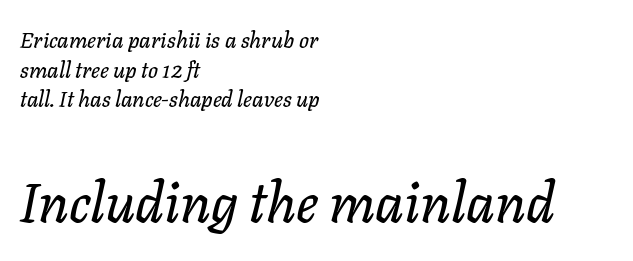
The image shows 55 px text type, italic (leaning right); set left-aligned, normal line spacing (1.35x), normal letter spacing, not underlined; the second (bottom) block is 2.5x larger; low stroke contrast and a medium x-height.
